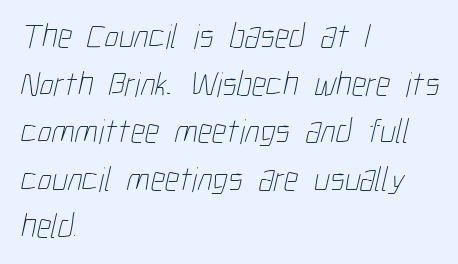
{"bold": "no", "weight": "thin", "width": "condensed", "stroke_contrast": "low", "x_height": "medium", "monospaced": "no", "underline": "no", "align": "left", "line_spacing": "normal", "line_spacing_ratio": 1.36, "letter_spacing": "normal", "letter_spacing_em": 0.0, "glyph_px": 35}
